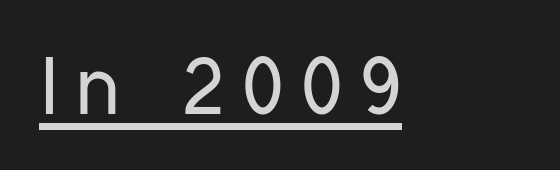
This sample uses expanded letter spacing, leaving extra air between glyphs. The designer went with a sans here, leaving each stem footless. The face looks like a standard text weight, possibly lighter. A roman cut, with each character standing at attention.
